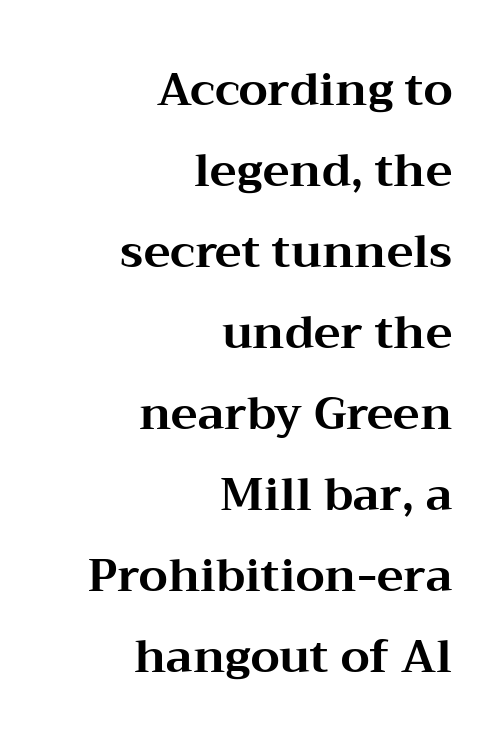
{"serif": "yes", "italic": "no", "bold": "yes", "weight": "bold", "width": "wide", "stroke_contrast": "medium", "x_height": "medium", "monospaced": "no", "underline": "no", "align": "right", "line_spacing_ratio": 1.8, "letter_spacing": "normal", "letter_spacing_em": 0.0, "glyph_px": 45}
